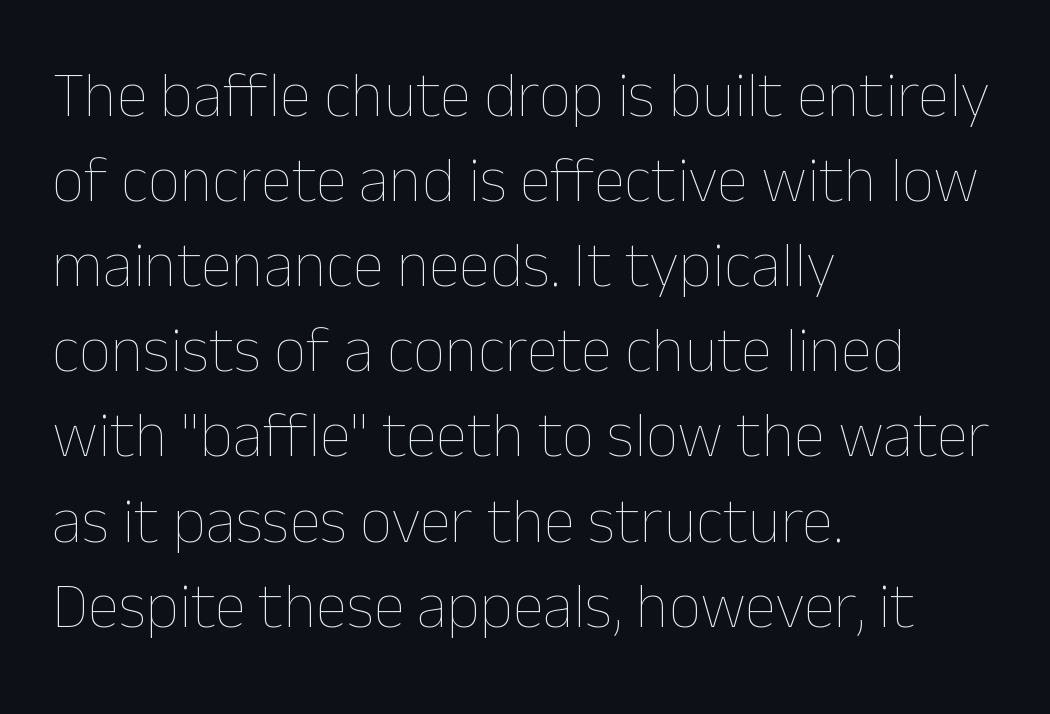
{"italic": "no", "bold": "no", "weight": "thin", "width": "normal", "stroke_contrast": "low", "x_height": "medium", "monospaced": "no", "underline": "no", "align": "left", "line_spacing": "normal", "line_spacing_ratio": 1.33, "letter_spacing": "normal", "letter_spacing_em": 0.0, "glyph_px": 64}
